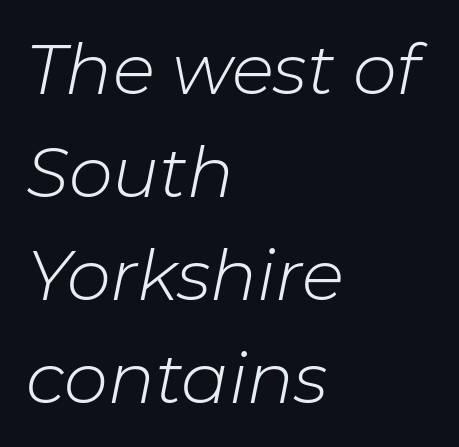
Tracking here is standard; glyphs follow each other at the usual distance. The rendering uses natural spacing where letterforms have individual widths. Would a proofreader flag this as italicized? Yes. Nothing heavy about these letters — not bold at all.
